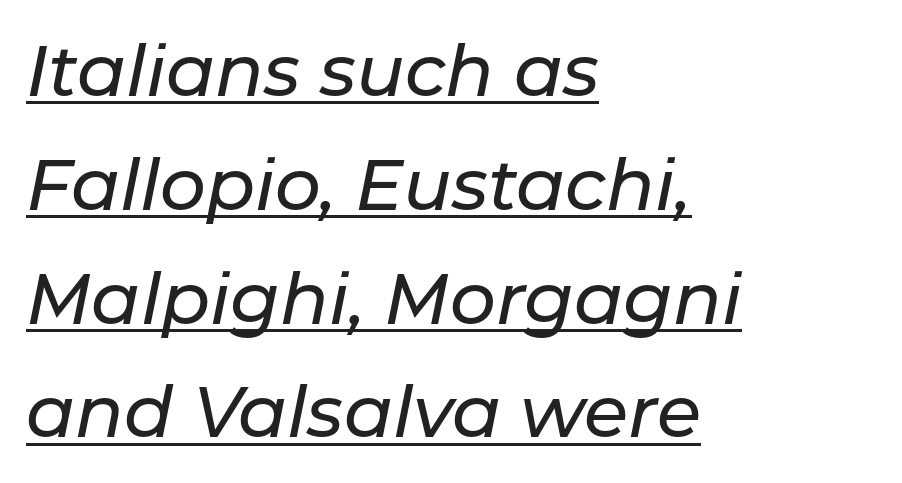
{"italic": "yes", "lean": "right", "slant_degrees": 11, "width": "normal", "stroke_contrast": "low", "x_height": "medium", "monospaced": "no", "underline": "yes", "align": "left", "line_spacing": "normal", "line_spacing_ratio": 1.58, "letter_spacing": "normal", "letter_spacing_em": 0.0, "glyph_px": 72}
